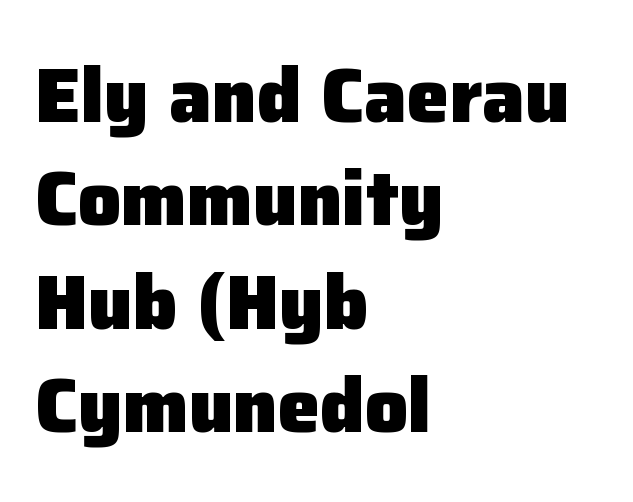
Every character sits straight up, as roman type does. Here the designer chose a conventional face with non-uniform glyph widths. Horizontal alignment here is leftward, the default for most running prose. The space between consecutive lines is moderate.
